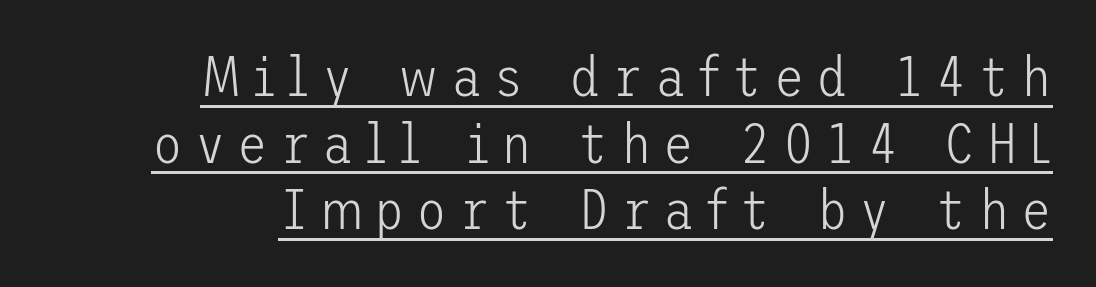
Where is the straight margin? On the right. A light-to-regular cut is what we see here. Note: no serifs on the glyphs. The face used here is rendered with a markedly widened letterfit. A baseline rule has been typeset under these characters. Quick note: not italic, upright.
